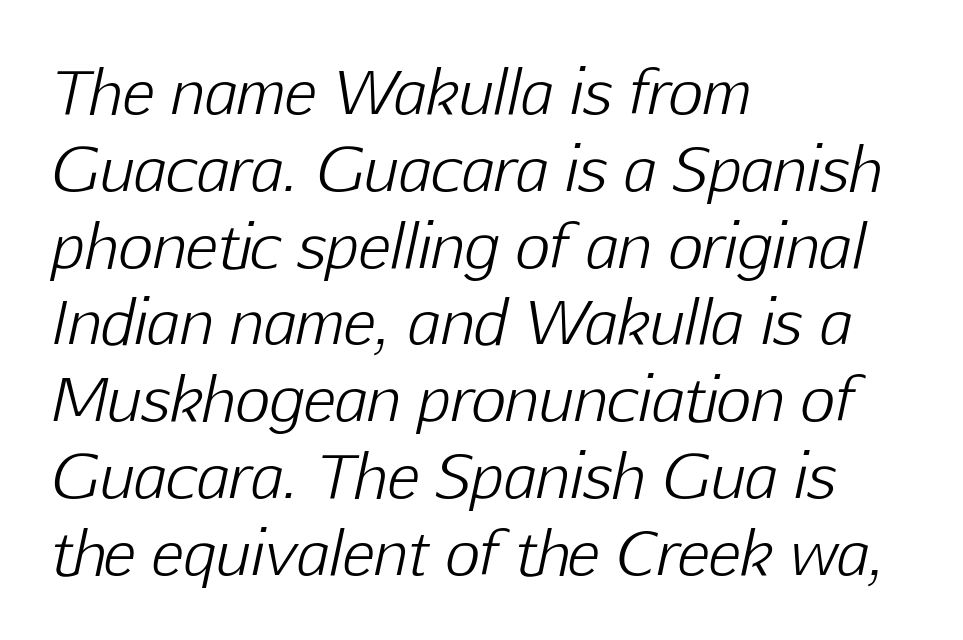
Letters have the restrained weight of plain body copy at most. Layout note: lines flush left. Type without underlining. Spacing between characters is what you'd get straight out of the box. Proportional: the letters do not fall into vertical columns. Emphasis-style slanted type is in use.
